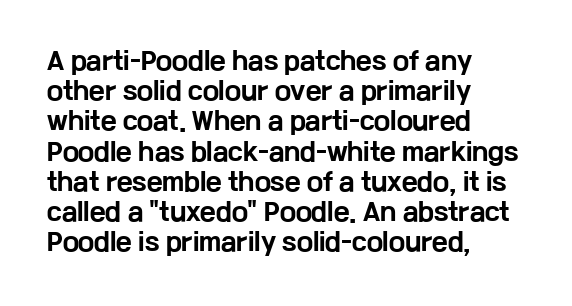
{"italic": "no", "bold": "yes", "underline": "no", "align": "left", "line_spacing": "normal", "line_spacing_ratio": 1.26, "letter_spacing": "normal", "letter_spacing_em": 0.0, "glyph_px": 24}
